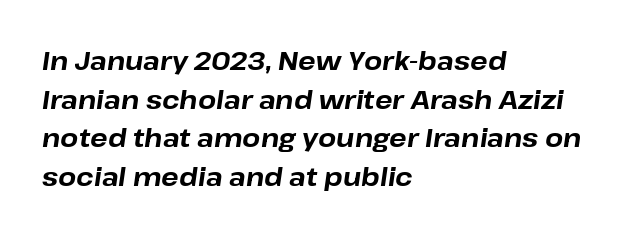
{"italic": "yes", "lean": "right", "slant_degrees": 8, "bold": "yes", "underline": "no", "align": "left", "line_spacing": "normal", "line_spacing_ratio": 1.49, "letter_spacing": "normal", "letter_spacing_em": 0.0, "glyph_px": 26}
